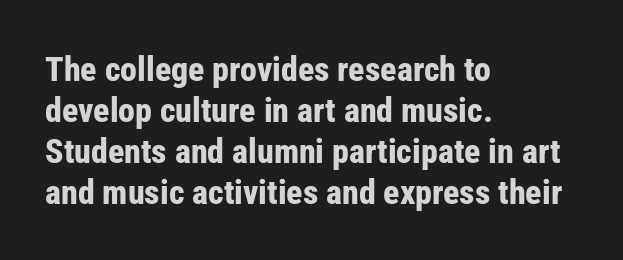
Q: Is the text bold? A: Yes.
Q: Is the text italic (slanted)? A: No, it is upright.
Q: Is the typeface a serif or a sans-serif typeface? A: Sans-serif.
Q: Is the text underlined? A: No.
Q: How is the paragraph aligned? A: Left-aligned.
Q: Is the spacing between letters normal or unusually wide? A: Normal.
Q: Width (condensed, normal, or wide)? A: Condensed.
Q: Stroke contrast? A: Low.
Q: x-height? A: Medium.
Q: Monospaced? A: No.
